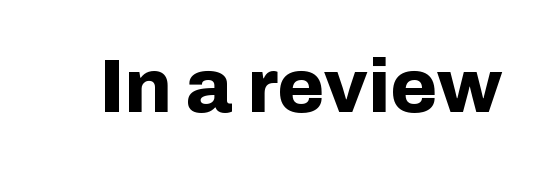
Q: Is the text bold? A: Yes.
Q: Is the text italic (slanted)? A: No, it is upright.
Q: Is the typeface a serif or a sans-serif typeface? A: Sans-serif.
Q: Is the text underlined? A: No.
Q: Is the spacing between letters normal or unusually wide? A: Normal.
Q: Width (condensed, normal, or wide)? A: Normal.
Q: Stroke contrast? A: Low.
Q: x-height? A: Medium.
Q: Monospaced? A: No.
